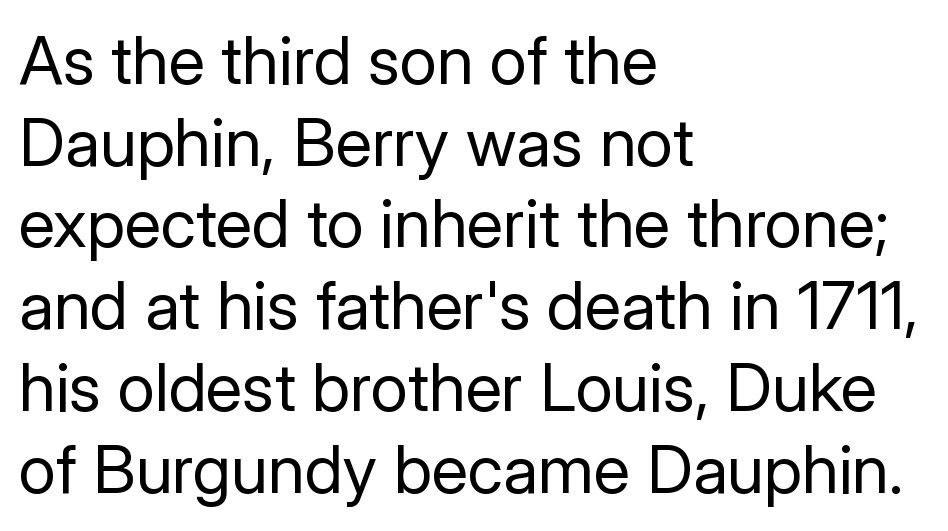
The setting favours the left margin, as ordinary paragraphs usually do. Ink coverage per letter is moderate at most. The type is set solid horizontally, with unmodified tracking. Character widths vary here, with narrow letters taking less room than wide ones. This sample uses an upright cut, with every glyph sitting square on the baseline. Decoration check: the copy has no underline.
